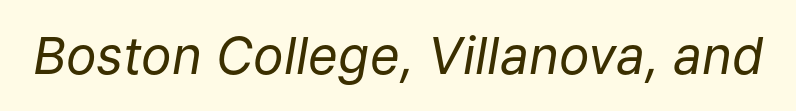
The image shows 51 px regular-weight type, italic (leaning right); set normal letter spacing, not underlined; low stroke contrast and a medium x-height.
